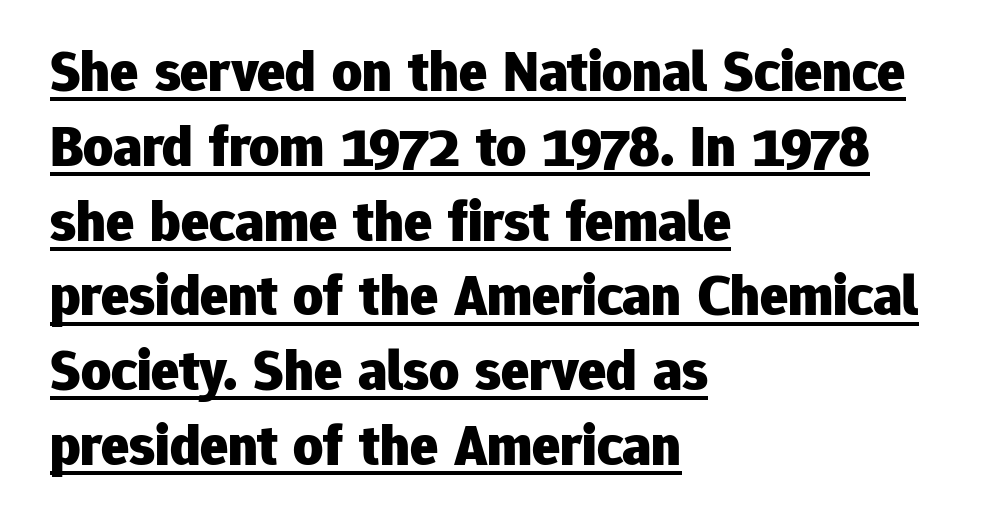
Q: Is the text bold? A: Yes.
Q: Is the text italic (slanted)? A: No, it is upright.
Q: Is the typeface a serif or a sans-serif typeface? A: Sans-serif.
Q: Is the text underlined? A: Yes.
Q: How is the paragraph aligned? A: Left-aligned.
Q: Is the spacing between letters normal or unusually wide? A: Normal.
Q: Is the spacing between lines tight, normal or loose? A: Normal.
Q: Width (condensed, normal, or wide)? A: Normal.
Q: Stroke contrast? A: Low.
Q: x-height? A: Medium.
Q: Monospaced? A: No.
